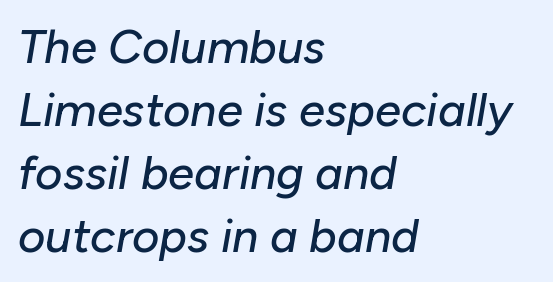
{"italic": "yes", "lean": "right", "slant_degrees": 10, "width": "normal", "stroke_contrast": "low", "x_height": "medium", "monospaced": "no", "underline": "no", "align": "left", "line_spacing": "normal", "line_spacing_ratio": 1.34, "letter_spacing": "normal", "letter_spacing_em": 0.0, "glyph_px": 47}
